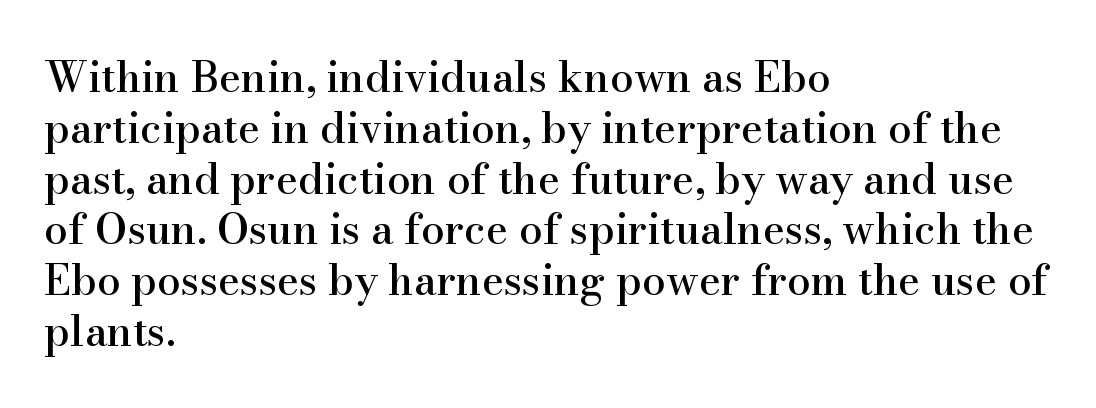
Each word holds together tightly as a unit, with standard inter-letter gaps. Does the copy run flush right? No — it runs flush left. I'd call this a serif setting — the letters wear small feet. Looks like regular typesetting: each glyph gets only the width it needs. Descenders hang freely into open space. Every character sits straight up, as roman type does.
